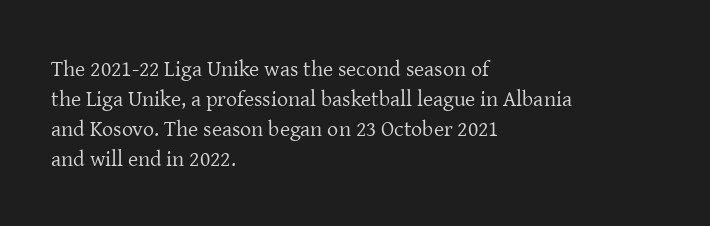
Q: Is the text bold? A: No.
Q: Is the text italic (slanted)? A: No, it is upright.
Q: Is the text underlined? A: No.
Q: How is the paragraph aligned? A: Left-aligned.
Q: Is the spacing between letters normal or unusually wide? A: Normal.
Q: Is the spacing between lines tight, normal or loose? A: Normal.
